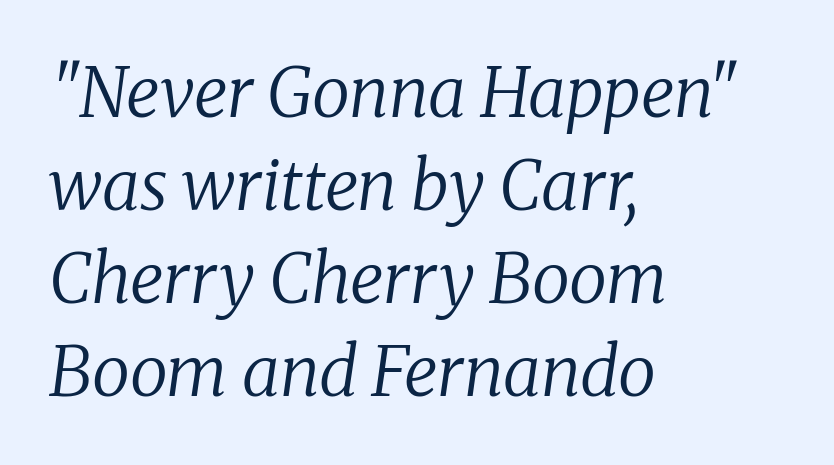
Spacing verdict: proportional, widths tailored to each character. These lines sit exactly where default settings would place them. The font family rendered here belongs to the serif group. Slanted lettering throughout. If you drew a ruler down the left edge, every line would touch it.
